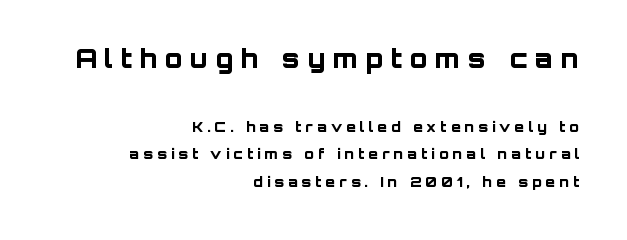
The image shows 26 px bold type, upright; set right-aligned, loose line spacing (1.99x), unusually wide letter spacing (+0.29 em), not underlined; the first (top) block is 1.86x larger.
